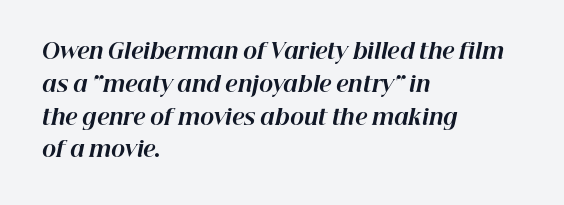
Q: Is the text bold? A: Yes.
Q: Is the text italic (slanted)? A: Yes, it leans right by about 12 degrees.
Q: Is the text underlined? A: No.
Q: How is the paragraph aligned? A: Left-aligned.
Q: Is the spacing between letters normal or unusually wide? A: Normal.
Q: Is the spacing between lines tight, normal or loose? A: Normal.
